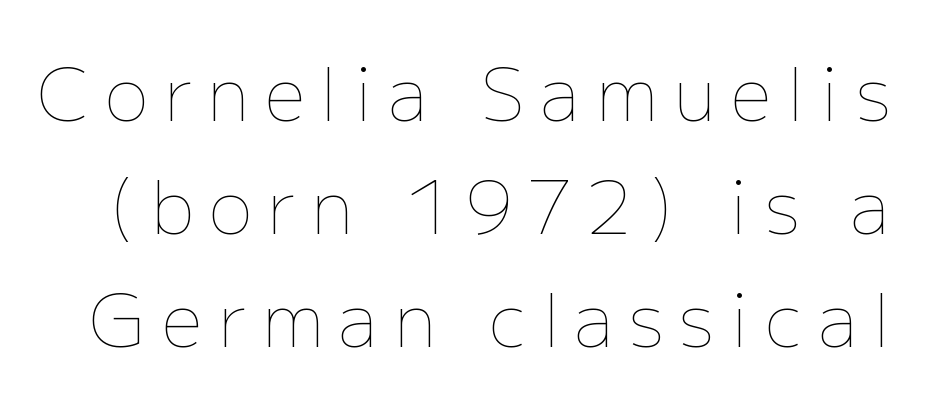
These lines are rendered in a variable-pitch font. Is there much room between lines? A standard amount, neither cramped nor airy. The passage shown has open, widely tracked lettering throughout. Descenders hang freely into open space. The letters look calm and open, with moderate or lighter stems.
